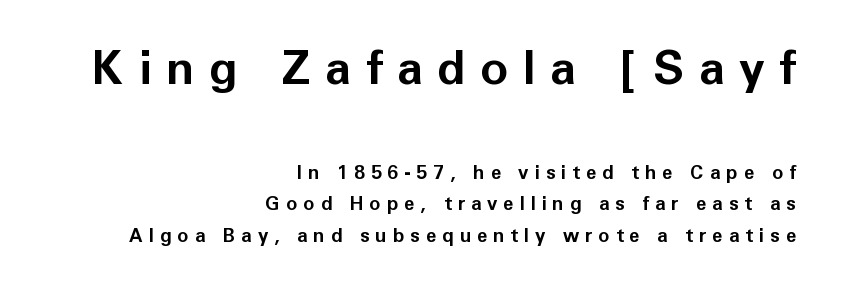
{"serif": "no", "italic": "no", "bold": "yes", "weight": "bold", "width": "normal", "stroke_contrast": "low", "x_height": "medium", "monospaced": "no", "underline": "no", "align": "right", "line_spacing": "normal", "line_spacing_ratio": 1.65, "letter_spacing": "wide", "letter_spacing_em": 0.31, "larger_block": "first", "size_ratio": 2.47, "glyph_px": 47}
